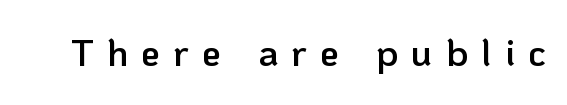
The image shows 38 px semibold sans-serif type, upright; set unusually wide letter spacing (+0.35 em), not underlined; low stroke contrast and a medium x-height.
